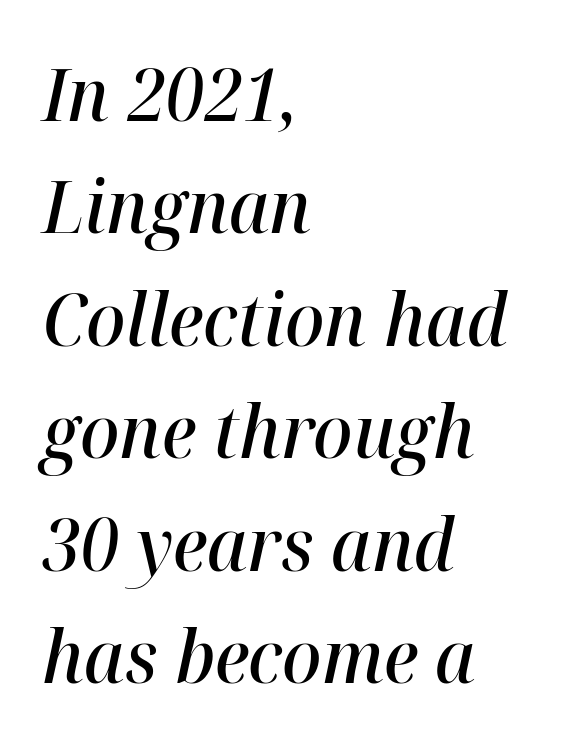
The image shows 73 px semibold type, italic (leaning right); set left-aligned, normal line spacing (1.54x), normal letter spacing, not underlined; high stroke contrast and a medium x-height.
